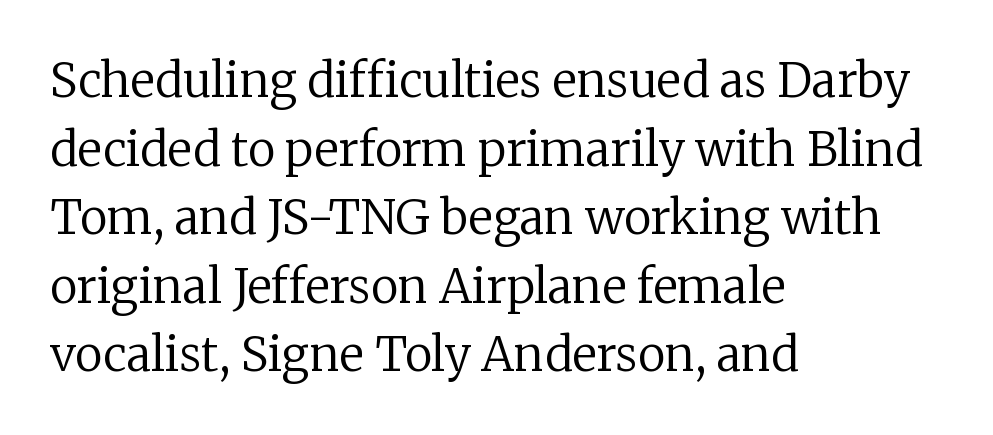
Q: Is the text bold? A: No.
Q: Is the text italic (slanted)? A: No, it is upright.
Q: Is the typeface a serif or a sans-serif typeface? A: Serif.
Q: Is the text underlined? A: No.
Q: How is the paragraph aligned? A: Left-aligned.
Q: Is the spacing between letters normal or unusually wide? A: Normal.
Q: Is the spacing between lines tight, normal or loose? A: Normal.
Q: Width (condensed, normal, or wide)? A: Normal.
Q: Stroke contrast? A: Low.
Q: x-height? A: Medium.
Q: Monospaced? A: No.
